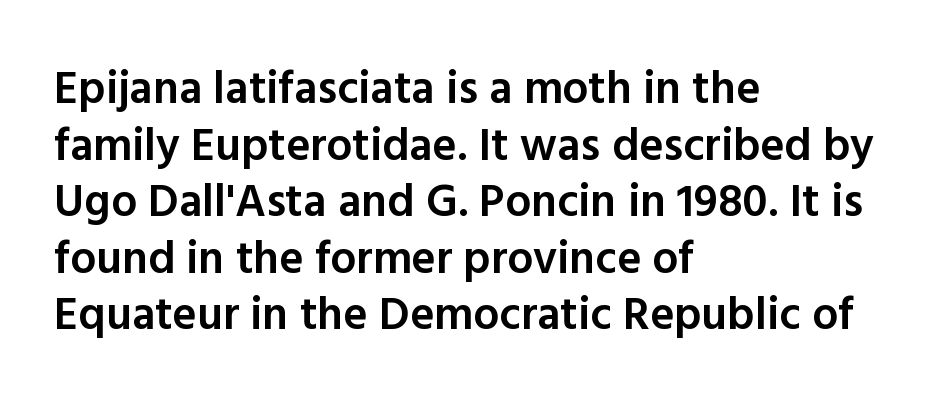
In terms of weight, the rendering is demibold, just under bold. A typesetter would call this proportional, since set widths differ per character. Upright lettering throughout. The compositor pushed each line to the left boundary. Default kerning and tracking; the words read as compact shapes.
